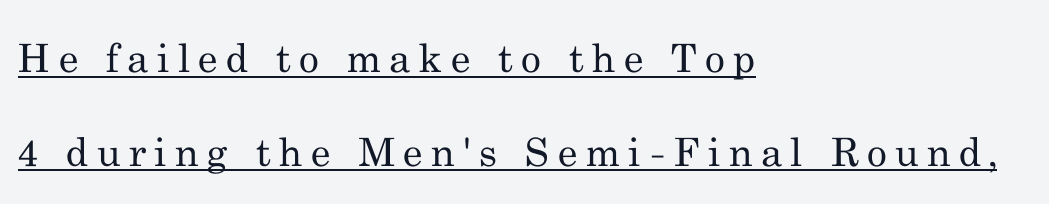
Stroke terminals: seriffed. Glance below the letters and you will spot a drawn line. Typeset ragged right — the left edge is the straight one. Glyph-to-glyph distance is far greater than everyday printed text. Italic: no, the glyphs are upright roman. Here the designer chose a conventional face with non-uniform glyph widths.
